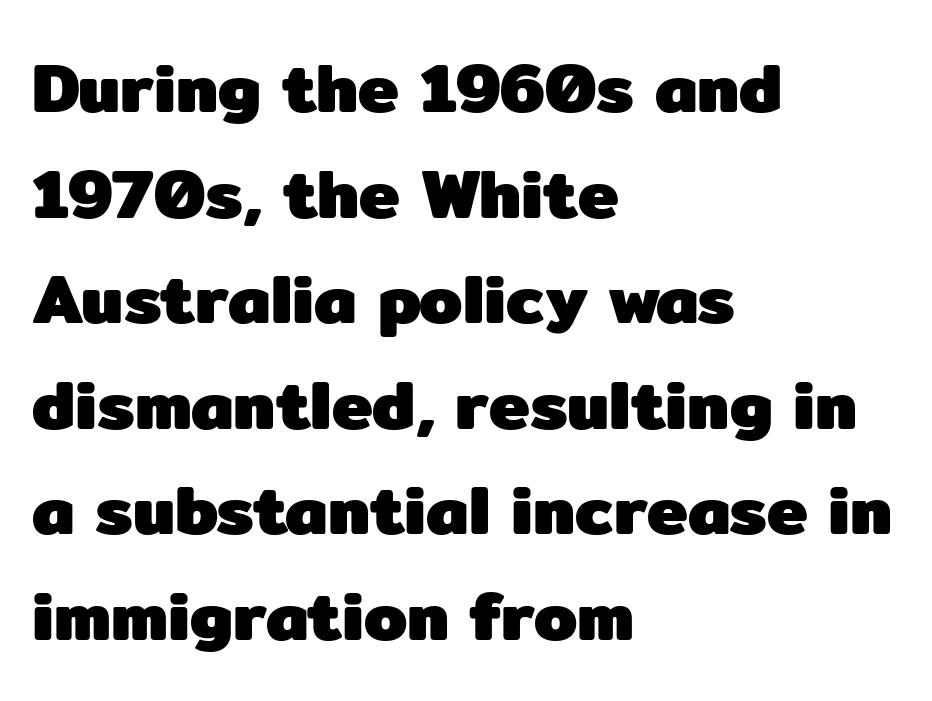
{"serif": "no", "italic": "no", "bold": "yes", "weight": "heavy", "width": "normal", "stroke_contrast": "low", "x_height": "medium", "monospaced": "no", "underline": "no", "align": "left", "line_spacing": "normal", "line_spacing_ratio": 1.53, "letter_spacing": "normal", "letter_spacing_em": 0.0, "glyph_px": 69}
